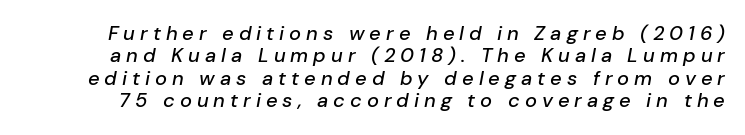
This is oblique type, the kind used for emphasis or titles. Here the glyphs are tracked loosely, breaking word shapes into spaced letters. Descender tails drop into unmarked territory. What's the leading like? Squeezed, with rows nearly overlapping.
